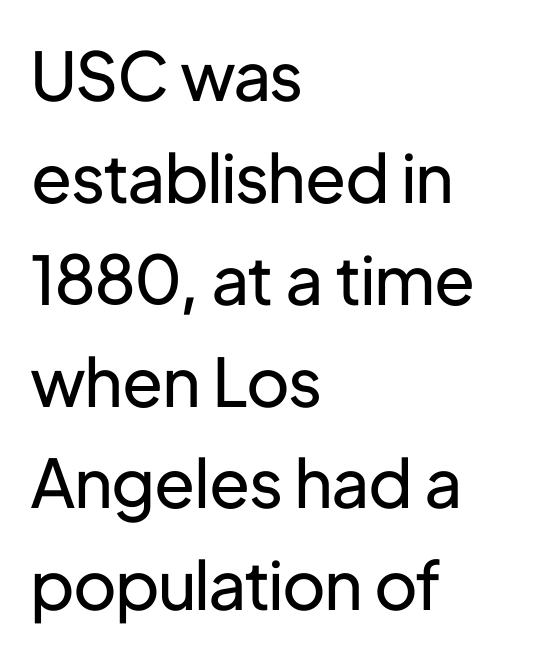
The image shows 67 px regular-weight sans-serif type, upright; set left-aligned, normal line spacing (1.52x), normal letter spacing, not underlined; low stroke contrast and a medium x-height.
